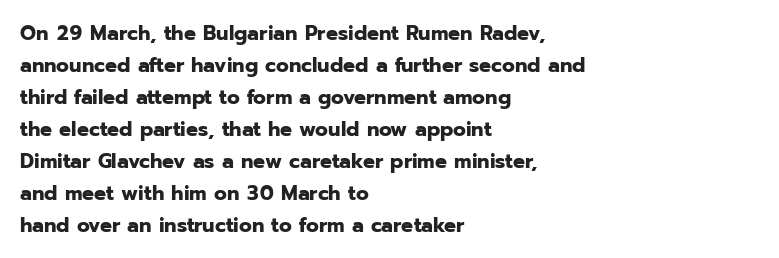
Q: Is the text bold? A: Yes.
Q: Is the text italic (slanted)? A: No, it is upright.
Q: Is the text underlined? A: No.
Q: How is the paragraph aligned? A: Left-aligned.
Q: Is the spacing between letters normal or unusually wide? A: Normal.
Q: Is the spacing between lines tight, normal or loose? A: Normal.
